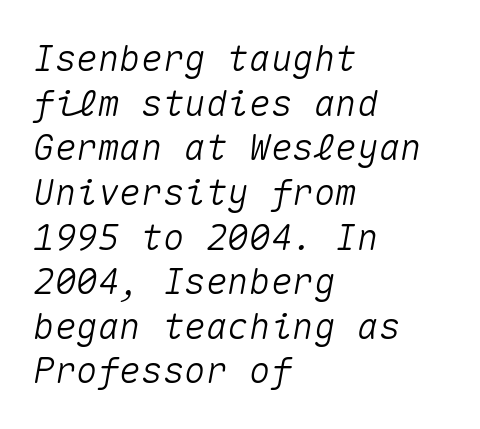
An italicized treatment has been applied to the whole sample. These lines stack with their left ends in a neat column. Monospaced: the letters line up in strict vertical columns. These lines keep a tight, regular rhythm from letter to letter. Any mark beneath the type? The region is blank.
